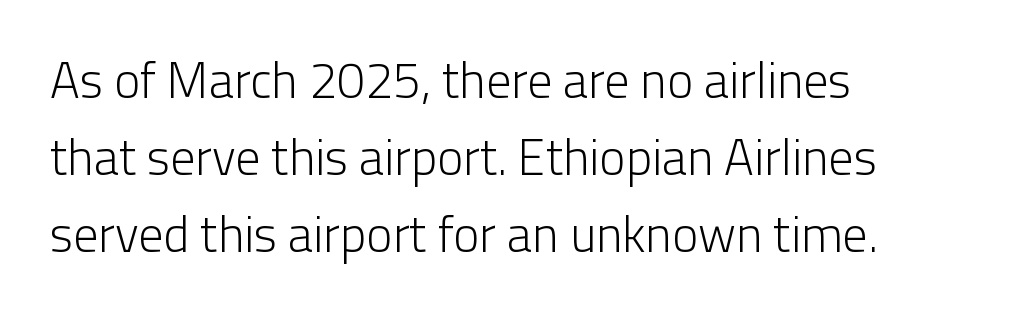
Regarding leading, the lines here are spaced in the standard way. A clean baseline with only descenders dipping below it. Characters remain perfectly vertical along every line. Compared with a typical body face, this is equally light or lighter still. The face used here is rendered with its standard letterfit. The passage shown is typed in a proportional face where columns would drift.
